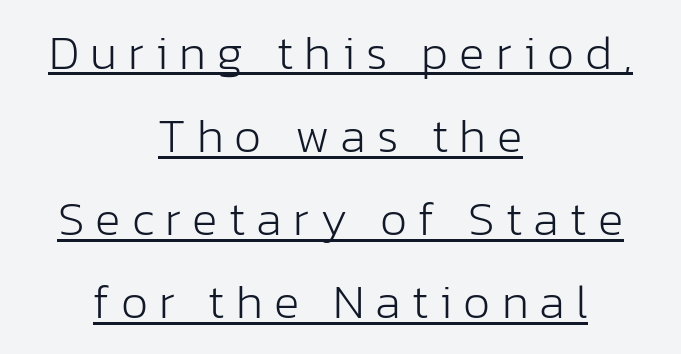
Q: Is the text bold? A: No.
Q: Is the text italic (slanted)? A: No, it is upright.
Q: Is the typeface a serif or a sans-serif typeface? A: Sans-serif.
Q: Is the text underlined? A: Yes.
Q: How is the paragraph aligned? A: Centered.
Q: Is the spacing between letters normal or unusually wide? A: Unusually wide.
Q: Width (condensed, normal, or wide)? A: Normal.
Q: Stroke contrast? A: Low.
Q: x-height? A: Medium.
Q: Monospaced? A: No.
